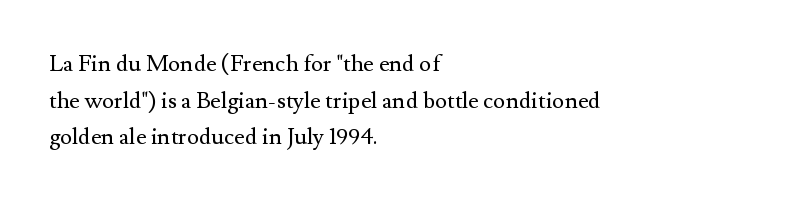
The image shows 23 px text type, upright; set left-aligned, normal line spacing (1.59x), normal letter spacing, not underlined.
